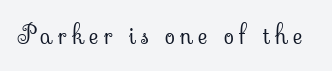
Q: Is the text bold? A: No.
Q: Is the text italic (slanted)? A: No, it is upright.
Q: Is the text underlined? A: No.
Q: Is the spacing between letters normal or unusually wide? A: Unusually wide.
